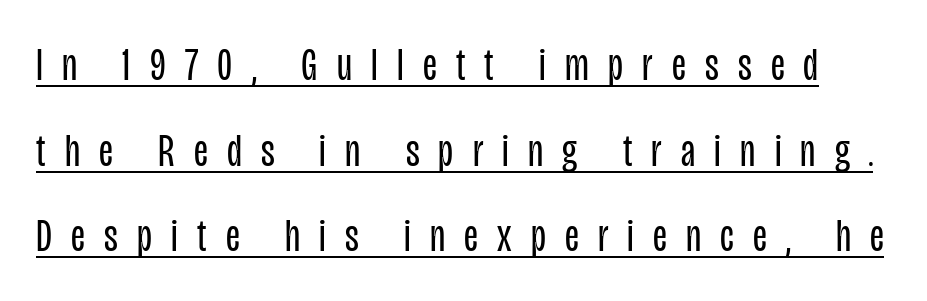
{"serif": "no", "italic": "no", "bold": "no", "weight": "regular", "width": "condensed", "stroke_contrast": "low", "x_height": "large", "monospaced": "no", "underline": "yes", "line_spacing_ratio": 1.82, "letter_spacing": "wide", "letter_spacing_em": 0.41, "glyph_px": 47}
